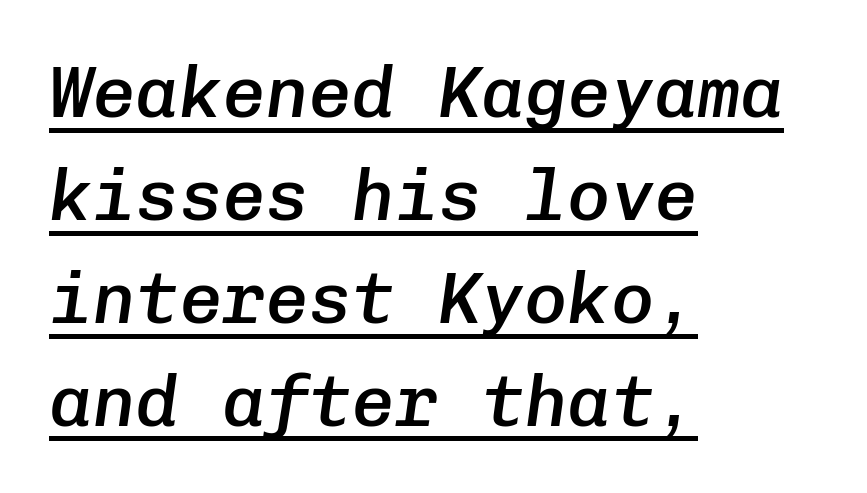
The image shows 72 px semibold type, italic (leaning right), monospaced; set left-aligned, normal line spacing (1.43x), normal letter spacing, underlined; low stroke contrast and a medium x-height.
